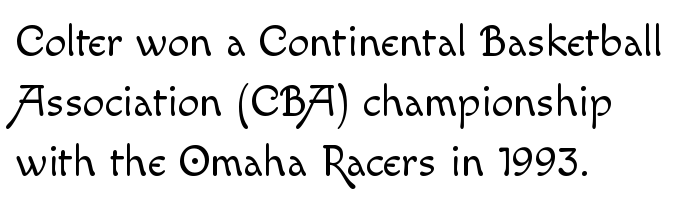
Q: Is the text bold? A: No.
Q: Is the text italic (slanted)? A: No, it is upright.
Q: Is the text underlined? A: No.
Q: How is the paragraph aligned? A: Left-aligned.
Q: Is the spacing between letters normal or unusually wide? A: Normal.
Q: Is the spacing between lines tight, normal or loose? A: Normal.
Q: Width (condensed, normal, or wide)? A: Normal.
Q: x-height? A: Small.
Q: Monospaced? A: No.
